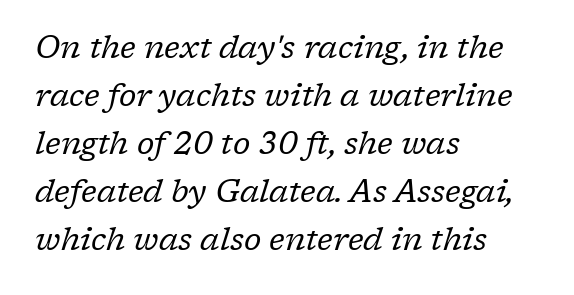
The image shows 31 px regular-weight serif type, italic (leaning right); set left-aligned, normal line spacing (1.55x), normal letter spacing, not underlined; low stroke contrast and a medium x-height.
